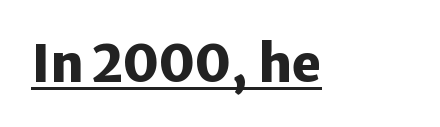
The designer went with a sans here, leaving each stem footless. Think of a printed novel: that variable character pitch is what you see here. The rendered words wear a rule along their underside. Rendered with straight, roman letterforms. Bold? Absolutely — the strokes are thick and heavy. Tracking value appears to be zero — textbook default spacing.
